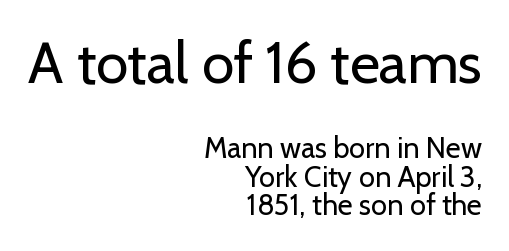
No italicization has been applied; the sample stays upright. If you measured baseline to baseline, you'd find a short distance. Check where the strokes stop: nothing finishes them off — pure sans. A flush-right, rag-left setting is used for this passage. Underline: absent.
